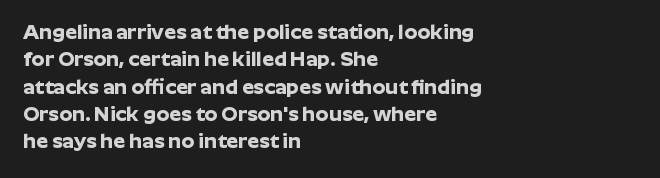
Q: Is the text bold? A: Yes.
Q: Is the text italic (slanted)? A: No, it is upright.
Q: Is the text underlined? A: No.
Q: How is the paragraph aligned? A: Left-aligned.
Q: Is the spacing between letters normal or unusually wide? A: Normal.
Q: Is the spacing between lines tight, normal or loose? A: Normal.
